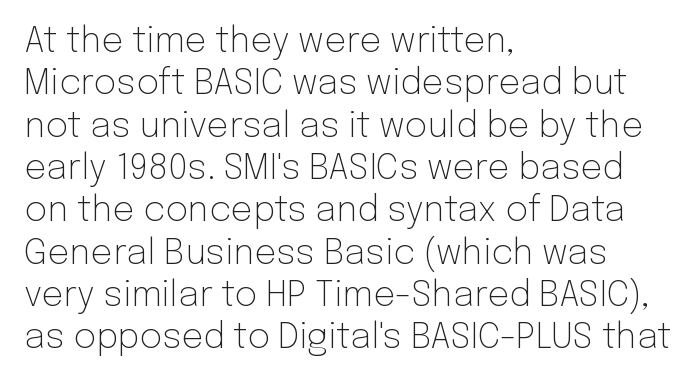
Q: Is the text bold? A: No.
Q: Is the text italic (slanted)? A: No, it is upright.
Q: Is the typeface a serif or a sans-serif typeface? A: Sans-serif.
Q: Is the text underlined? A: No.
Q: How is the paragraph aligned? A: Left-aligned.
Q: Is the spacing between letters normal or unusually wide? A: Normal.
Q: Width (condensed, normal, or wide)? A: Normal.
Q: Stroke contrast? A: Low.
Q: x-height? A: Medium.
Q: Monospaced? A: No.
